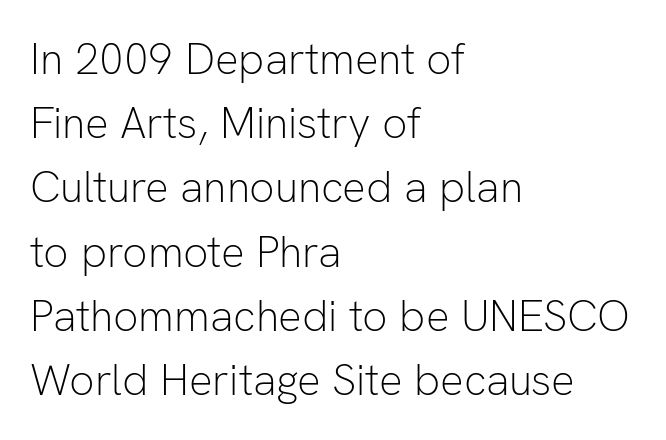
The image shows 44 px light sans-serif type, upright; set left-aligned, normal line spacing (1.46x), normal letter spacing, not underlined; low stroke contrast and a medium x-height.
